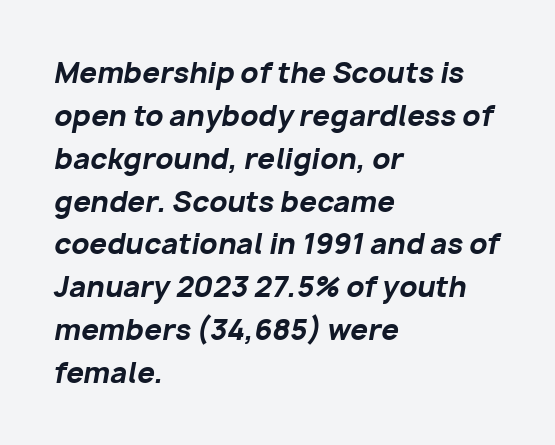
{"italic": "yes", "lean": "right", "slant_degrees": 10, "bold": "yes", "weight": "bold", "width": "normal", "stroke_contrast": "low", "x_height": "medium", "monospaced": "no", "underline": "no", "align": "left", "line_spacing": "normal", "line_spacing_ratio": 1.53, "letter_spacing": "normal", "letter_spacing_em": 0.0, "glyph_px": 28}
